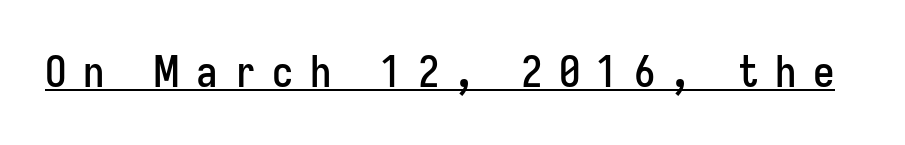
Q: Is the text italic (slanted)? A: No, it is upright.
Q: Is the typeface a serif or a sans-serif typeface? A: Sans-serif.
Q: Is the text underlined? A: Yes.
Q: Is the spacing between letters normal or unusually wide? A: Unusually wide.
Q: Width (condensed, normal, or wide)? A: Condensed.
Q: Stroke contrast? A: Low.
Q: x-height? A: Medium.
Q: Monospaced? A: No.
